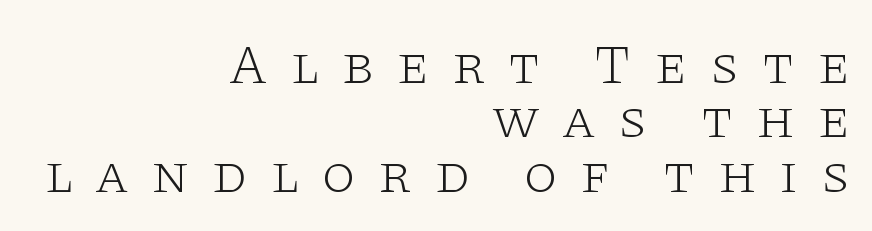
Q: Is the text bold? A: No.
Q: Is the text italic (slanted)? A: No, it is upright.
Q: Is the typeface a serif or a sans-serif typeface? A: Serif.
Q: Is the text underlined? A: No.
Q: How is the paragraph aligned? A: Right-aligned.
Q: Is the spacing between letters normal or unusually wide? A: Unusually wide.
Q: Is the spacing between lines tight, normal or loose? A: Tight.
Q: Width (condensed, normal, or wide)? A: Wide.
Q: Stroke contrast? A: Low.
Q: x-height? A: Large.
Q: Monospaced? A: No.
